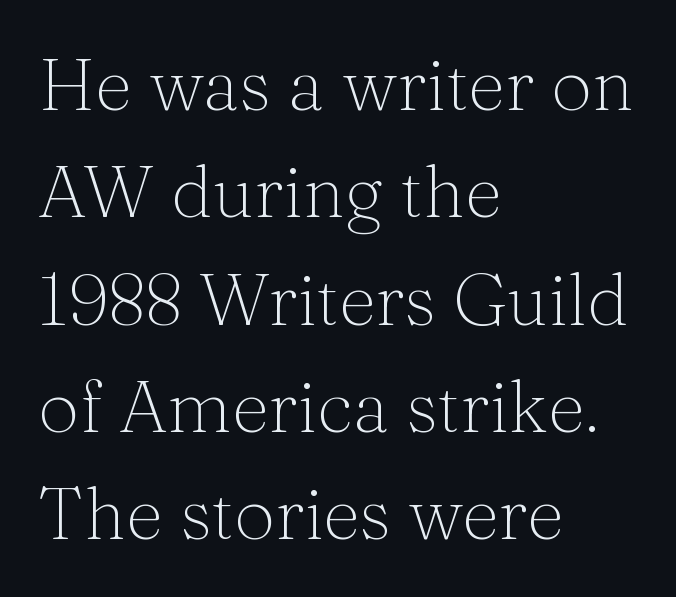
Q: Is the text bold? A: No.
Q: Is the text italic (slanted)? A: No, it is upright.
Q: Is the typeface a serif or a sans-serif typeface? A: Serif.
Q: Is the text underlined? A: No.
Q: How is the paragraph aligned? A: Left-aligned.
Q: Is the spacing between letters normal or unusually wide? A: Normal.
Q: Is the spacing between lines tight, normal or loose? A: Normal.
Q: Width (condensed, normal, or wide)? A: Normal.
Q: Stroke contrast? A: Medium.
Q: x-height? A: Medium.
Q: Monospaced? A: No.
